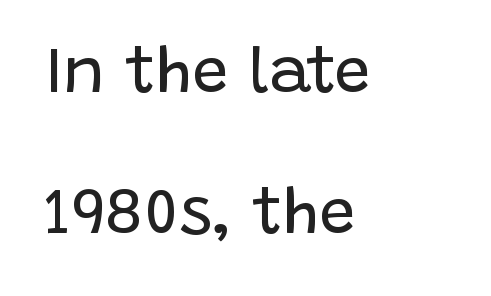
The image shows 64 px regular-weight sans-serif type, upright; set left-aligned, loose line spacing (2.21x), normal letter spacing, not underlined; low stroke contrast and a large x-height.
